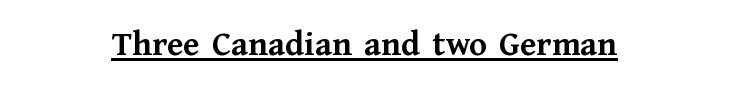
{"serif": "yes", "italic": "no", "bold": "yes", "weight": "semibold", "width": "normal", "stroke_contrast": "medium", "x_height": "medium", "monospaced": "no", "underline": "yes", "align": "center", "letter_spacing": "normal", "letter_spacing_em": 0.0, "glyph_px": 36}
